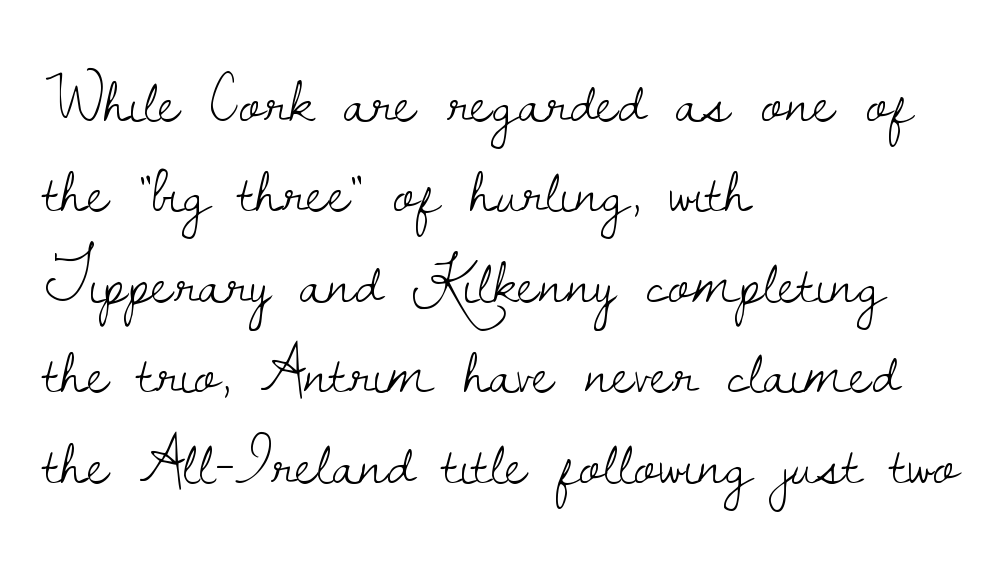
The image shows 67 px light serif type; set left-aligned, normal line spacing (1.35x), normal letter spacing, not underlined; low stroke contrast and a small x-height.
